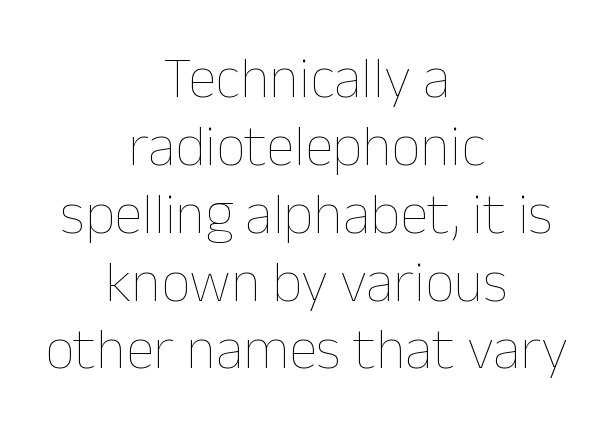
The image shows 58 px thin type, upright; set centered, line spacing 1.17x, normal letter spacing, not underlined; low stroke contrast and a medium x-height.
